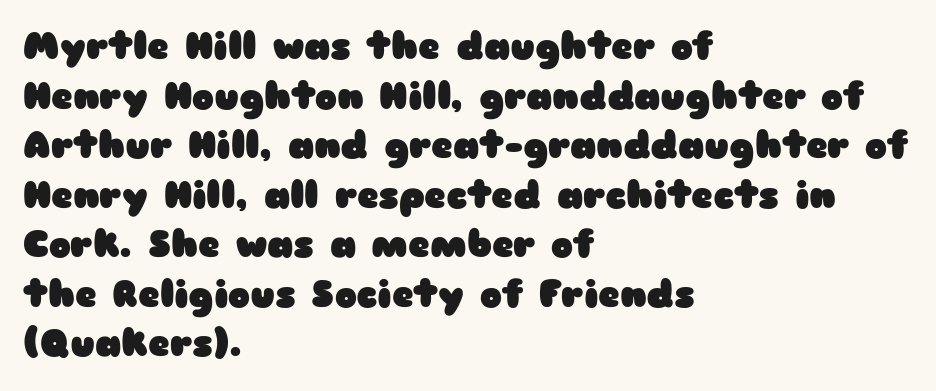
The image shows 37 px heavy, wide sans-serif type, upright; set left-aligned, normal line spacing (1.34x), normal letter spacing, not underlined; low stroke contrast and a medium x-height.
